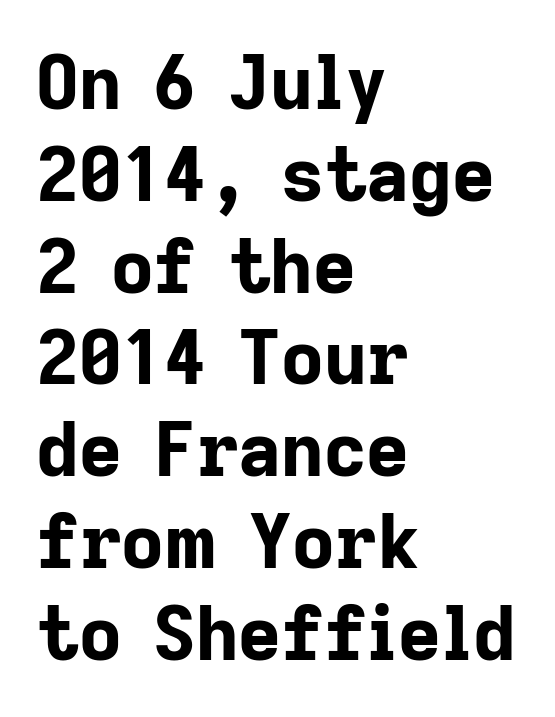
The letters sit at their default tracking, neither squeezed nor spread. Stroke thickness is high; the sample reads as a true bold. These lines were composed using upright roman letters. Here the designer chose a conventional face with non-uniform glyph widths. A typesetter would label this face a sans. The lines in this sample share a left origin and differ only in where they stop.
